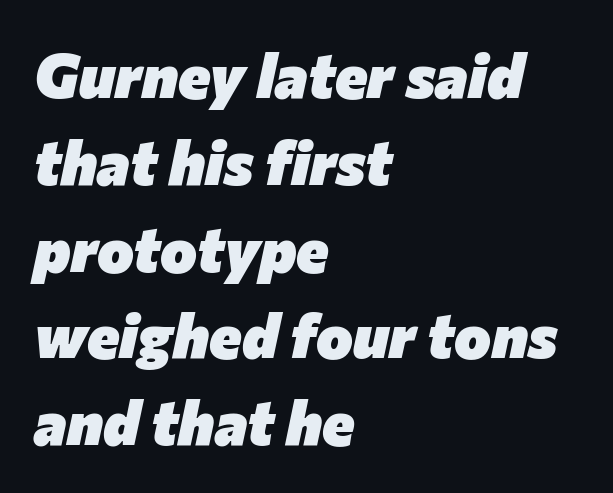
Q: Is the text bold? A: Yes.
Q: Is the text italic (slanted)? A: Yes, it leans right by about 12 degrees.
Q: Is the text underlined? A: No.
Q: How is the paragraph aligned? A: Left-aligned.
Q: Is the spacing between letters normal or unusually wide? A: Normal.
Q: Is the spacing between lines tight, normal or loose? A: Normal.
Q: Width (condensed, normal, or wide)? A: Normal.
Q: Stroke contrast? A: Low.
Q: x-height? A: Medium.
Q: Monospaced? A: No.
